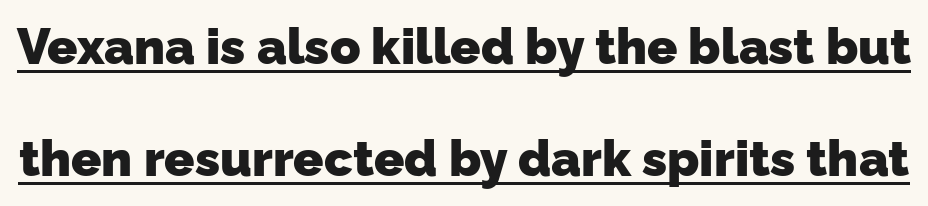
{"serif": "no", "bold": "yes", "weight": "heavy", "width": "normal", "stroke_contrast": "low", "x_height": "medium", "monospaced": "no", "underline": "yes", "line_spacing": "loose", "line_spacing_ratio": 2.25, "letter_spacing": "normal", "letter_spacing_em": 0.0, "glyph_px": 50}
